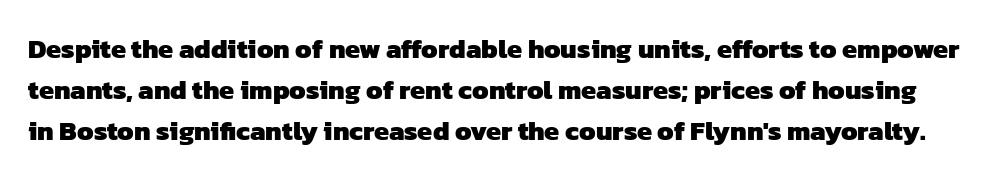
The image shows 27 px bold type; set normal line spacing (1.52x), normal letter spacing, not underlined.
